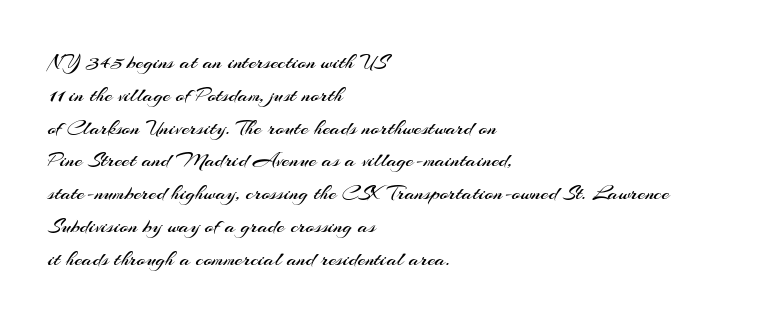
Q: Is the text bold? A: No.
Q: Is the text italic (slanted)? A: Yes.
Q: Is the text underlined? A: No.
Q: How is the paragraph aligned? A: Left-aligned.
Q: Is the spacing between letters normal or unusually wide? A: Normal.
Q: Is the spacing between lines tight, normal or loose? A: Normal.
